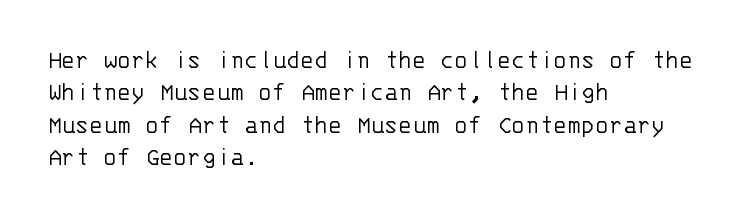
Line spacing here is normal. Nobody touched the tracking dial on this one. Quick note: underline off. Designer's note — italics off, roman on. The lines are quadded left.
